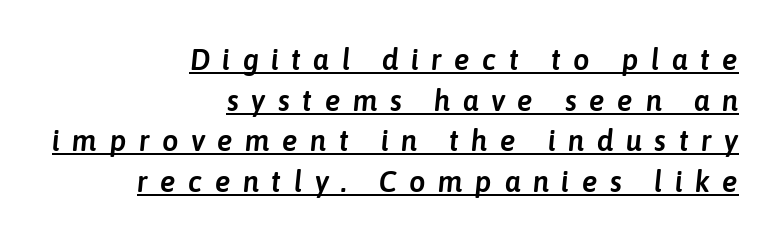
Q: Is the text italic (slanted)? A: Yes, it leans right by about 6 degrees.
Q: Is the text underlined? A: Yes.
Q: How is the paragraph aligned? A: Right-aligned.
Q: Is the spacing between letters normal or unusually wide? A: Unusually wide.
Q: Is the spacing between lines tight, normal or loose? A: Normal.
Q: Width (condensed, normal, or wide)? A: Normal.
Q: Stroke contrast? A: Low.
Q: x-height? A: Medium.
Q: Monospaced? A: No.
